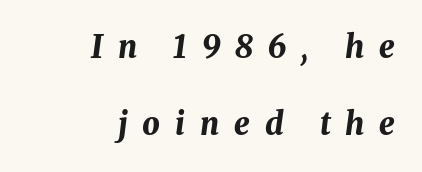
The image shows 31 px bold type, italic (leaning right); set right-aligned, loose line spacing (2.5x), unusually wide letter spacing (+0.48 em), not underlined; medium stroke contrast and a medium x-height.
